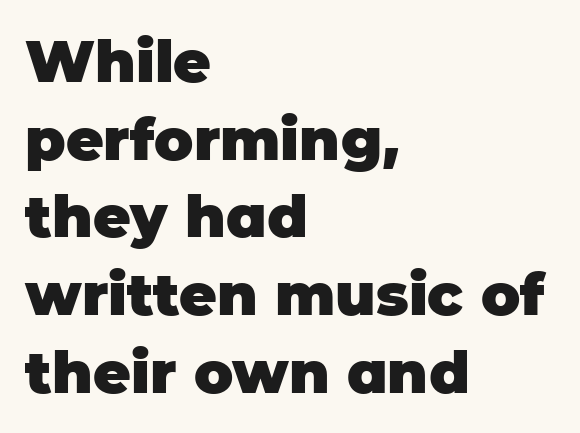
Rows of type keep a routine distance in the vertical direction. Classification — sans serif. Compared with a centered layout, this one pins lines to the left instead. The type is set solid horizontally, with unmodified tracking. Italic: no, the glyphs are upright roman. Descenders hang freely into open space.
